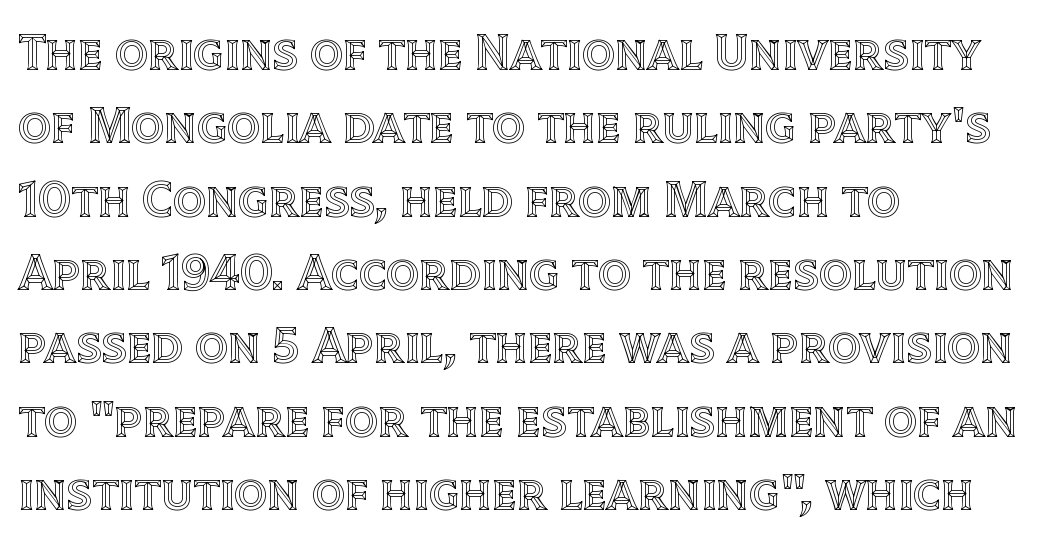
{"italic": "no", "width": "normal", "x_height": "large", "monospaced": "no", "underline": "no", "align": "left", "line_spacing": "normal", "line_spacing_ratio": 1.41, "letter_spacing": "normal", "letter_spacing_em": 0.0, "glyph_px": 52}
